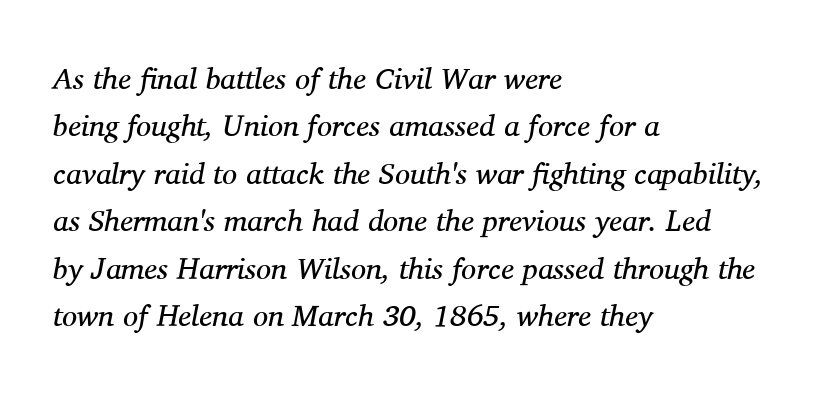
{"serif": "yes", "italic": "yes", "lean": "right", "slant_degrees": 11, "bold": "no", "weight": "regular", "width": "normal", "stroke_contrast": "medium", "x_height": "medium", "monospaced": "no", "underline": "no", "align": "left", "line_spacing": "normal", "line_spacing_ratio": 1.58, "letter_spacing": "normal", "letter_spacing_em": 0.0, "glyph_px": 30}
